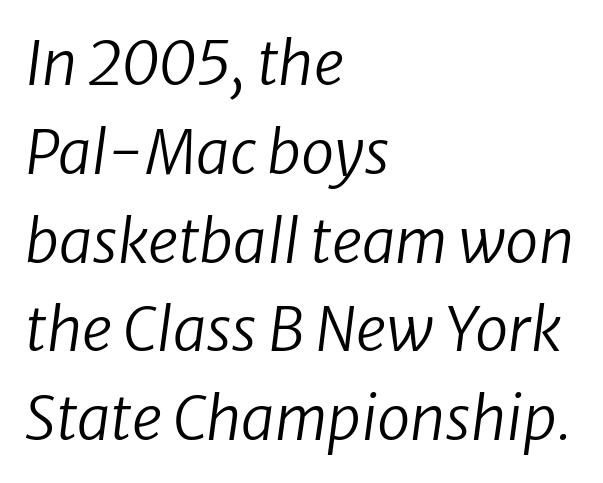
Leading matches the norm, producing a regular column. Is this a heavy cut? Hardly; it is regular or lighter. This sample uses plain, unmodified letter spacing. Regarding serifs, this sample does without them. Looks like regular typesetting: each glyph gets only the width it needs. Where is the straight margin? On the left.
